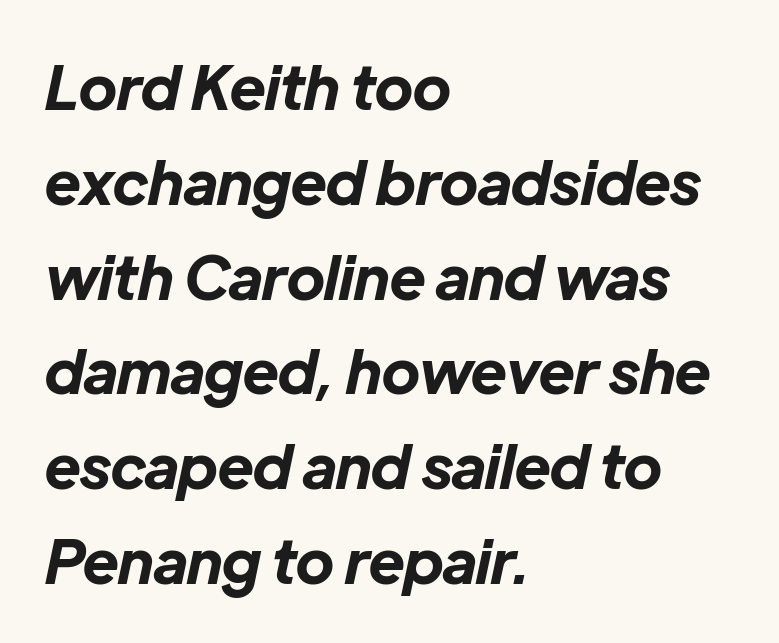
In terms of leading, this rendering sits right in the middle. Slant detected: the letters are inclined. Observe the ordinary spacing: letters are neighbours, not strangers. Thick stems and heavy bowls — unmistakably bold. The paragraph shown leans on its left margin.
